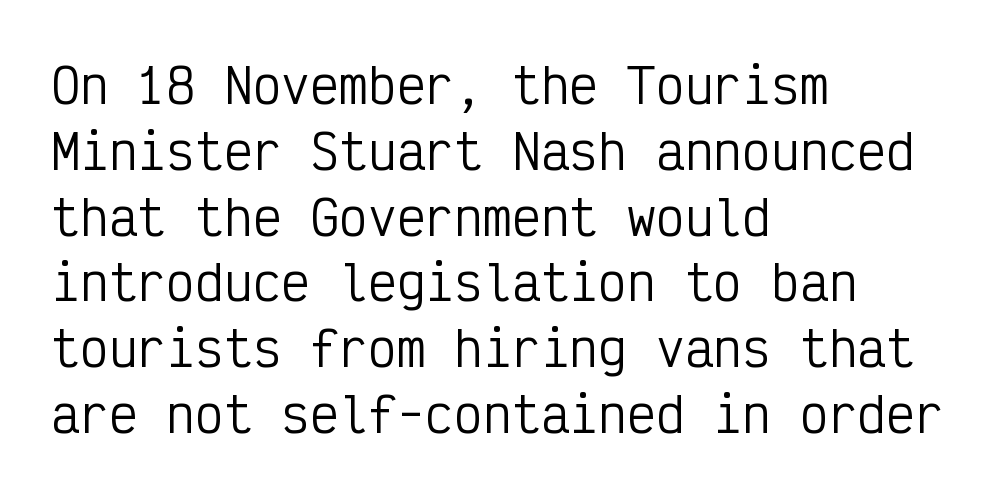
Rows of type keep a routine distance in the vertical direction. This sample uses plain, unmodified letter spacing. Here the designer chose a console-style face with uniform glyph widths. The zone under the glyphs is completely vacant.
